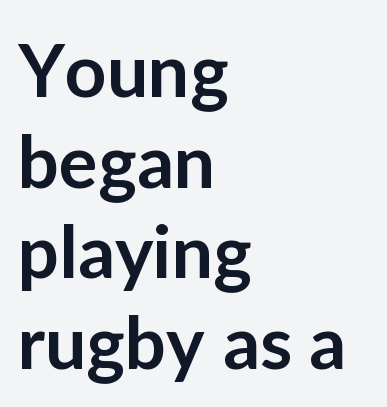
The image shows 73 px semibold sans-serif type, upright; set left-aligned, line spacing 1.24x, normal letter spacing, not underlined; low stroke contrast and a medium x-height.
